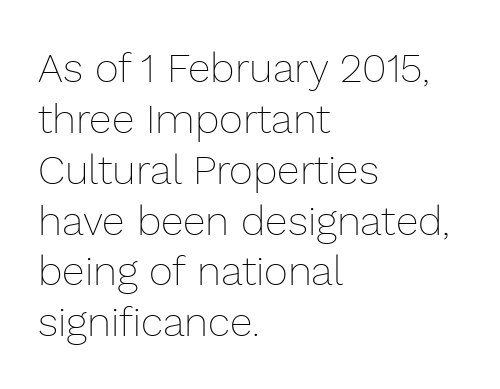
The zone under the glyphs is completely vacant. This is the regular roman posture of the typeface. Alignment: flush left. Observe the ordinary spacing: letters are neighbours, not strangers. Proportional: the letters do not fall into vertical columns. A quiet, ordinary-to-light weight characterises the typeface.
